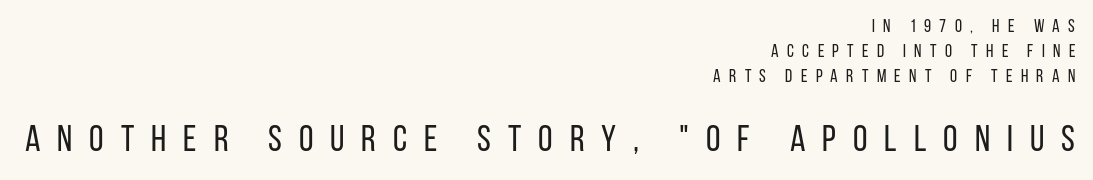
Q: Is the text bold? A: No.
Q: Is the text italic (slanted)? A: No, it is upright.
Q: Is the typeface a serif or a sans-serif typeface? A: Sans-serif.
Q: Is the text underlined? A: No.
Q: How is the paragraph aligned? A: Right-aligned.
Q: Is the spacing between letters normal or unusually wide? A: Unusually wide.
Q: Is the spacing between lines tight, normal or loose? A: Normal.
Q: Which block of text is set in a larger size, the first (top) or the second (bottom)? A: The second (bottom) one.
Q: Width (condensed, normal, or wide)? A: Condensed.
Q: Stroke contrast? A: Low.
Q: x-height? A: Large.
Q: Monospaced? A: No.
